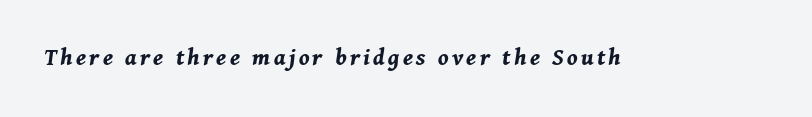
Q: Is the text bold? A: Yes.
Q: Is the text italic (slanted)? A: Yes, it leans right by about 11 degrees.
Q: Is the text underlined? A: No.
